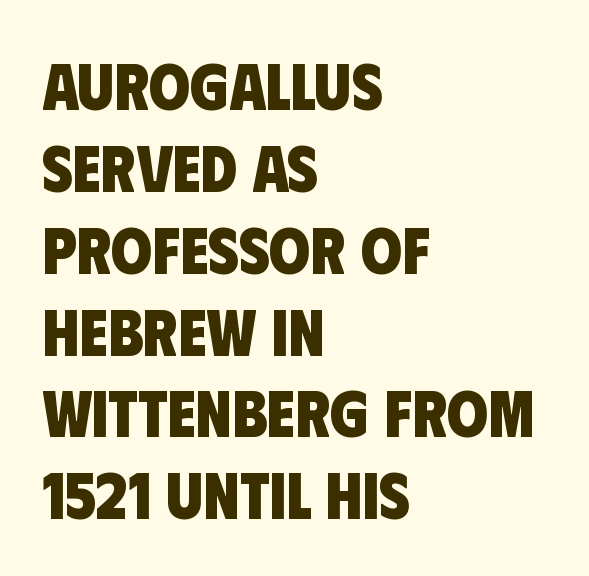
Q: Is the text bold? A: Yes.
Q: Is the typeface a serif or a sans-serif typeface? A: Sans-serif.
Q: Is the text underlined? A: No.
Q: How is the paragraph aligned? A: Left-aligned.
Q: Is the spacing between letters normal or unusually wide? A: Normal.
Q: Width (condensed, normal, or wide)? A: Condensed.
Q: Stroke contrast? A: Low.
Q: x-height? A: Large.
Q: Monospaced? A: No.
